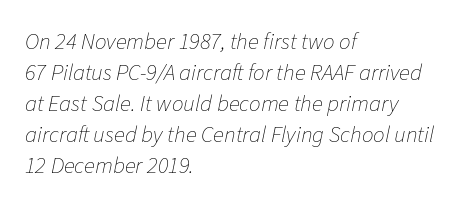
Is the block centered? No — it sits flush against the left margin. A quiet, ordinary-to-light weight characterises the typeface. Between one letter and the next there's only the usual sliver of space. These lines were composed using italics. The lines sit at an ordinary, default distance from one another.
